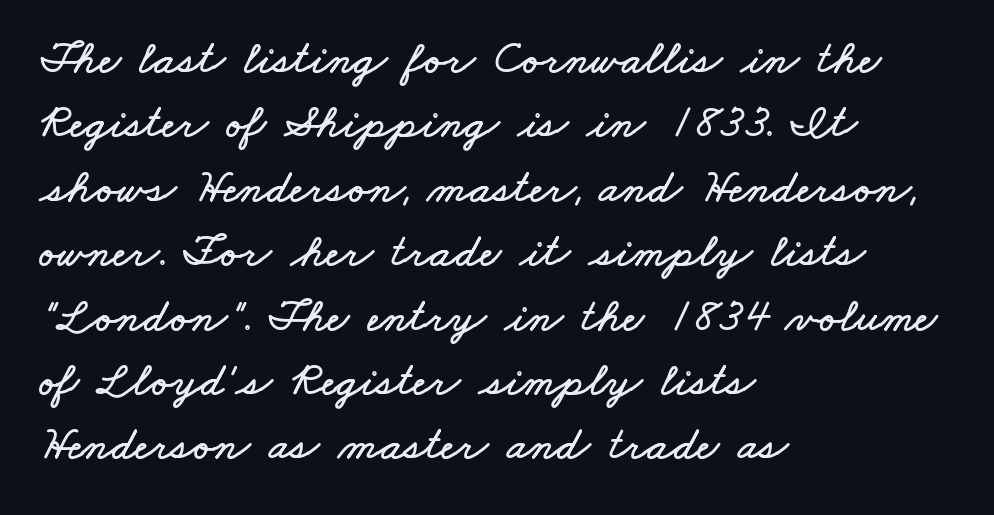
How are the letters spaced? Ordinarily, with no added tracking. Here the designer chose a conventional face with non-uniform glyph widths. Notice how the passage keeps a crisp vertical edge on the left only. Lines of text with bare space underneath. Summary of vertical rhythm: regular, with standard interline spacing.
